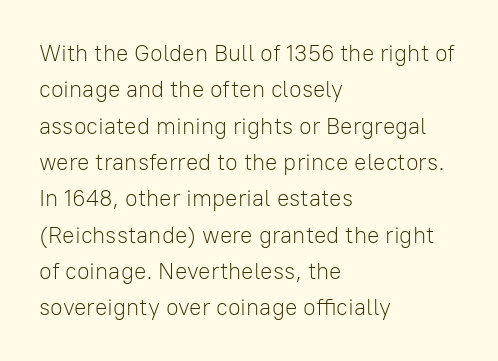
Q: Is the text bold? A: No.
Q: Is the text italic (slanted)? A: No, it is upright.
Q: Is the text underlined? A: No.
Q: How is the paragraph aligned? A: Left-aligned.
Q: Is the spacing between letters normal or unusually wide? A: Normal.
Q: Is the spacing between lines tight, normal or loose? A: Normal.
